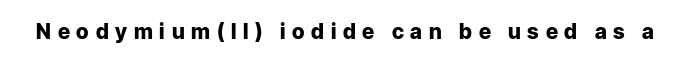
Q: Is the text bold? A: Yes.
Q: Is the text italic (slanted)? A: No, it is upright.
Q: Is the text underlined? A: No.
Q: Is the spacing between letters normal or unusually wide? A: Unusually wide.
